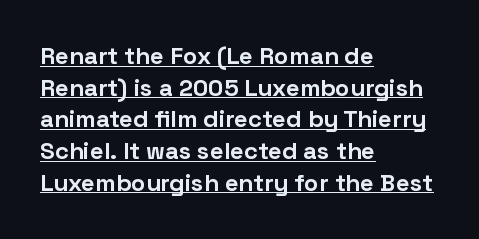
Q: Is the text bold? A: Yes.
Q: Is the text italic (slanted)? A: No, it is upright.
Q: Is the text underlined? A: Yes.
Q: How is the paragraph aligned? A: Left-aligned.
Q: Is the spacing between letters normal or unusually wide? A: Normal.
Q: Is the spacing between lines tight, normal or loose? A: Normal.
